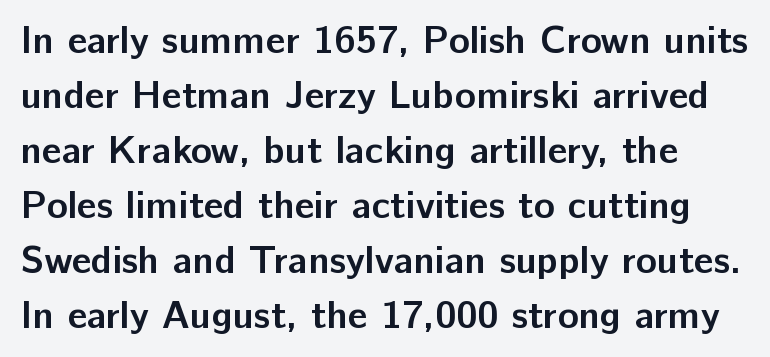
Leading matches the norm, producing a regular column. The lettering stays uniformly vertical, giving the passage a roman look. Observe the ordinary spacing: letters are neighbours, not strangers. Typographic density is high because the face is bold.
